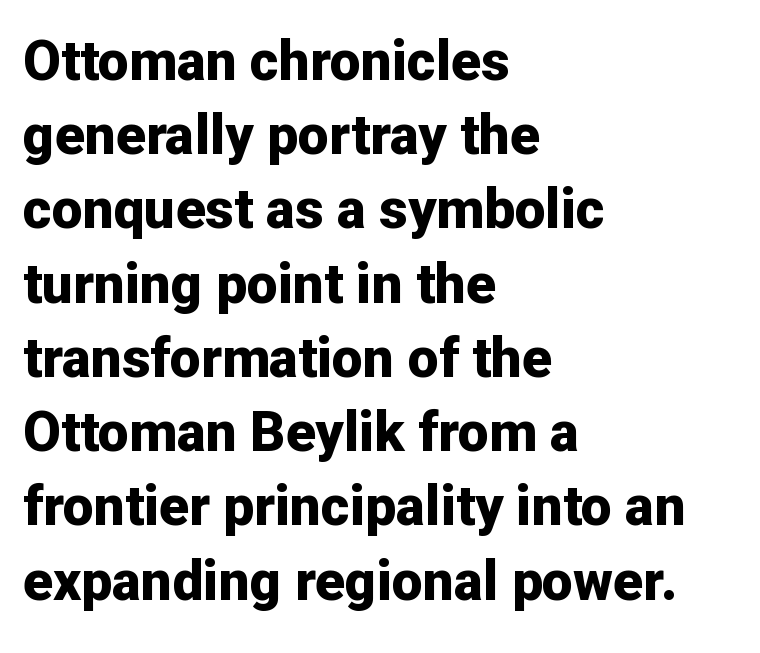
{"serif": "no", "italic": "no", "bold": "yes", "weight": "bold", "width": "normal", "stroke_contrast": "low", "x_height": "medium", "monospaced": "no", "underline": "no", "align": "left", "line_spacing": "normal", "line_spacing_ratio": 1.35, "letter_spacing": "normal", "letter_spacing_em": 0.0, "glyph_px": 55}
